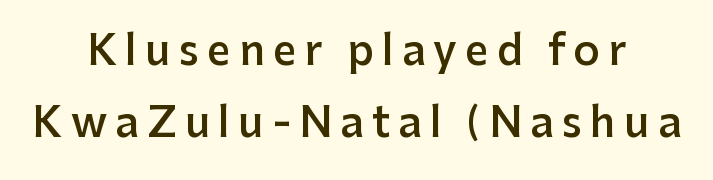
The image shows 41 px semibold sans-serif type, upright; set centered, line spacing 1.75x, unusually wide letter spacing (+0.2 em), not underlined; low stroke contrast and a medium x-height.
